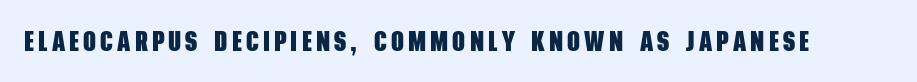
{"serif": "no", "bold": "yes", "weight": "heavy", "width": "condensed", "stroke_contrast": "low", "x_height": "large", "monospaced": "no", "underline": "no", "glyph_px": 28}
